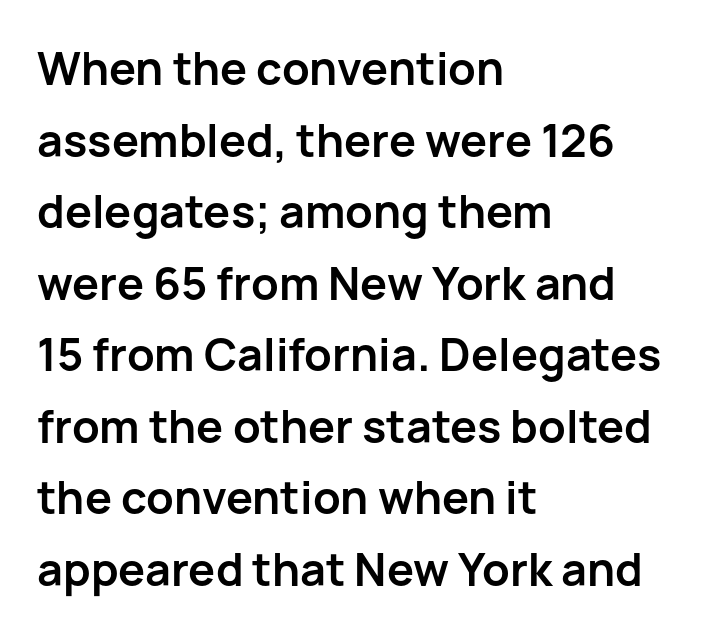
The image shows 45 px semibold sans-serif type, upright; set left-aligned, normal line spacing (1.59x), normal letter spacing, not underlined; low stroke contrast and a medium x-height.
